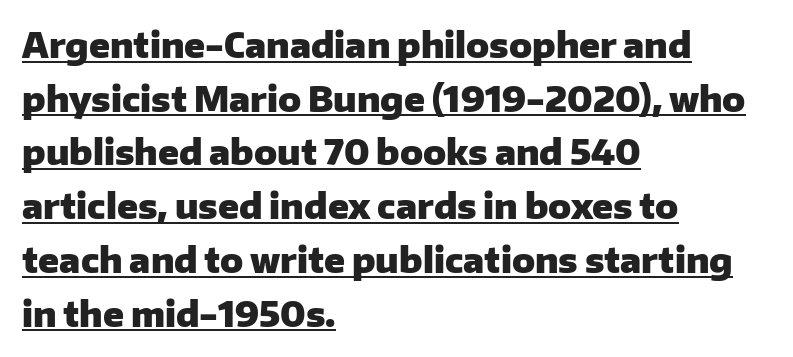
How are the letters spaced? Ordinarily, with no added tracking. Each line of the rendering has a horizontal stroke beneath the glyphs. Compared with typical paragraphs, the rows here are spaced about the same. The letters stand straight up with perfectly vertical stems. Is the block centered? No — it sits flush against the left margin.
